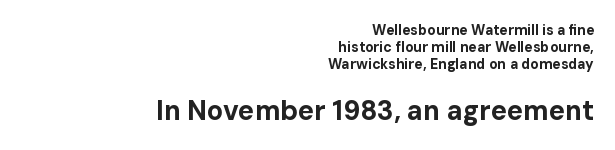
The font is running at its bold setting. In this sample the second text group is rendered at the bigger scale. The type is set solid horizontally, with unmodified tracking. This rendering features lettering with no underline.
